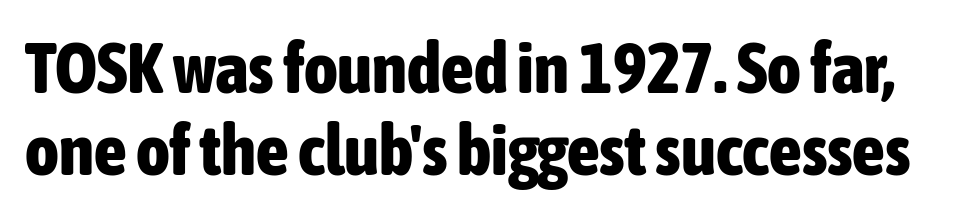
Short note: letters normally spaced. Does the type have serifs? No, each stem ends abruptly. Here the designer chose a conventional face with non-uniform glyph widths. The lines are packed closely together with very little leading. Plenty of ink on the page — the face is bold. No italicization has been applied; the sample stays upright.
